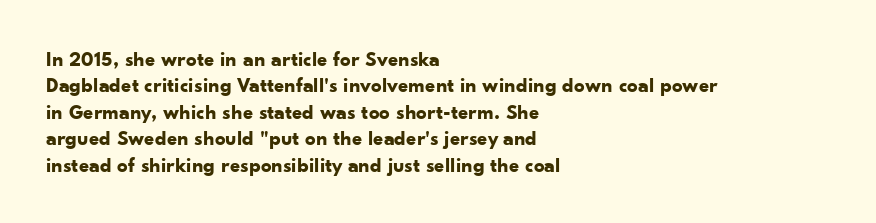
The image shows 21 px bold type, upright; set left-aligned, normal line spacing (1.26x), normal letter spacing, not underlined.
